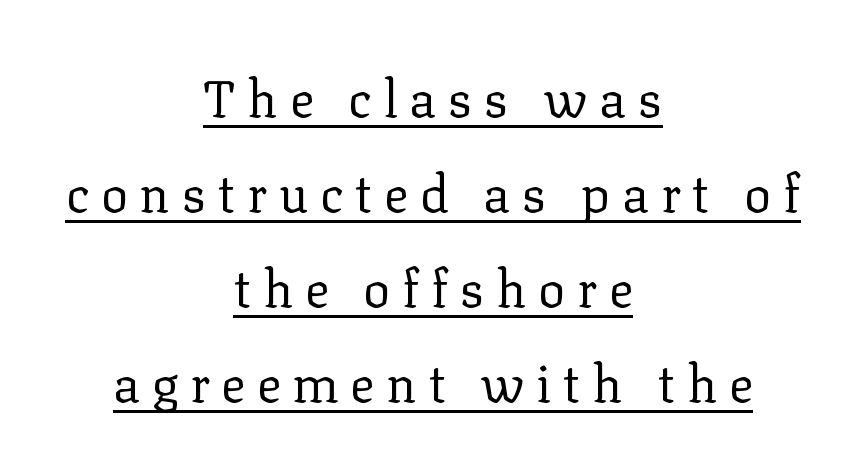
Q: Is the text bold? A: No.
Q: Is the text italic (slanted)? A: No, it is upright.
Q: Is the typeface a serif or a sans-serif typeface? A: Serif.
Q: Is the text underlined? A: Yes.
Q: How is the paragraph aligned? A: Centered.
Q: Is the spacing between letters normal or unusually wide? A: Unusually wide.
Q: Width (condensed, normal, or wide)? A: Normal.
Q: Stroke contrast? A: Low.
Q: x-height? A: Medium.
Q: Monospaced? A: No.
